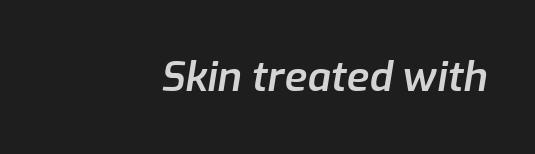
{"italic": "yes", "lean": "right", "slant_degrees": 9, "bold": "semi", "weight": "semibold", "width": "normal", "stroke_contrast": "low", "x_height": "medium", "monospaced": "no", "underline": "no", "align": "right", "letter_spacing": "normal", "letter_spacing_em": 0.0, "glyph_px": 41}
